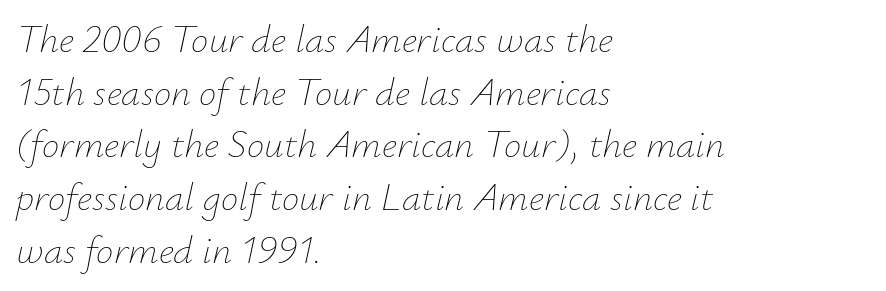
Q: Is the text bold? A: No.
Q: Is the text italic (slanted)? A: Yes, it leans right by about 12 degrees.
Q: Is the text underlined? A: No.
Q: How is the paragraph aligned? A: Left-aligned.
Q: Is the spacing between letters normal or unusually wide? A: Normal.
Q: Is the spacing between lines tight, normal or loose? A: Normal.
Q: Width (condensed, normal, or wide)? A: Normal.
Q: Stroke contrast? A: Low.
Q: x-height? A: Small.
Q: Monospaced? A: No.
